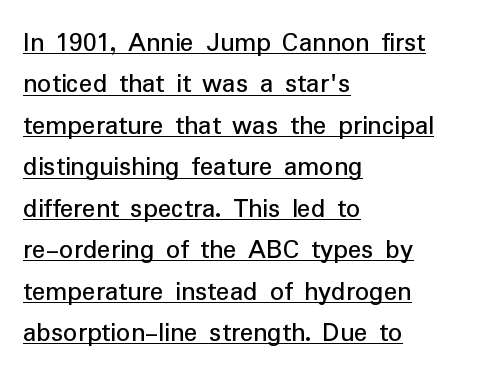
The image shows 28 px sans-serif type, upright; set left-aligned, normal line spacing (1.48x), normal letter spacing, underlined; low stroke contrast and a medium x-height.
